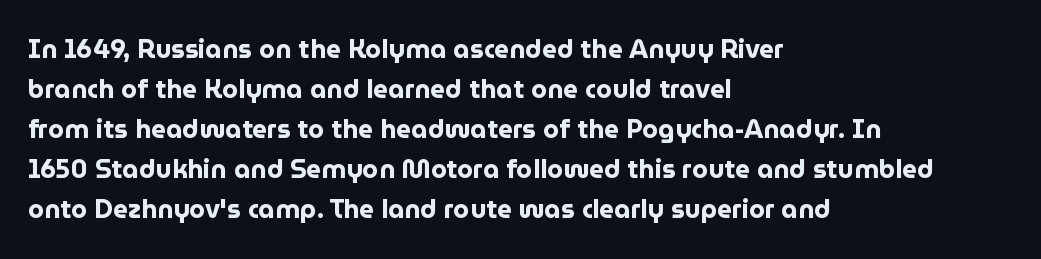
{"italic": "no", "bold": "yes", "underline": "no", "align": "left", "line_spacing": "normal", "line_spacing_ratio": 1.54, "letter_spacing": "normal", "letter_spacing_em": 0.0, "glyph_px": 26}
